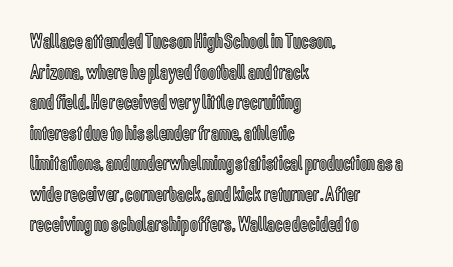
{"italic": "no", "underline": "no", "align": "left", "line_spacing": "normal", "line_spacing_ratio": 1.39, "letter_spacing": "normal", "letter_spacing_em": 0.0, "glyph_px": 22}
